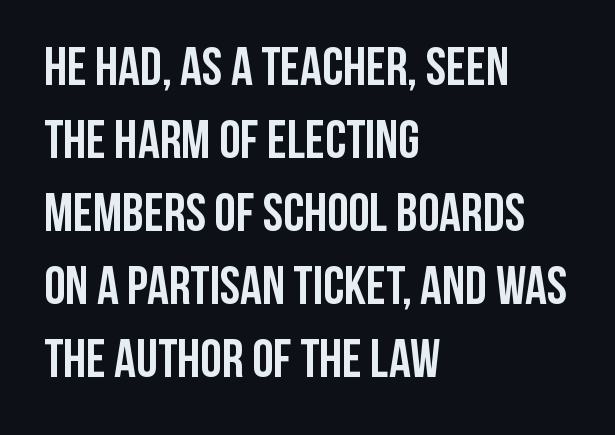
{"serif": "no", "italic": "no", "bold": "yes", "weight": "semibold", "width": "condensed", "stroke_contrast": "low", "x_height": "large", "monospaced": "no", "underline": "no", "align": "left", "line_spacing": "normal", "line_spacing_ratio": 1.35, "letter_spacing": "normal", "letter_spacing_em": 0.0, "glyph_px": 54}
